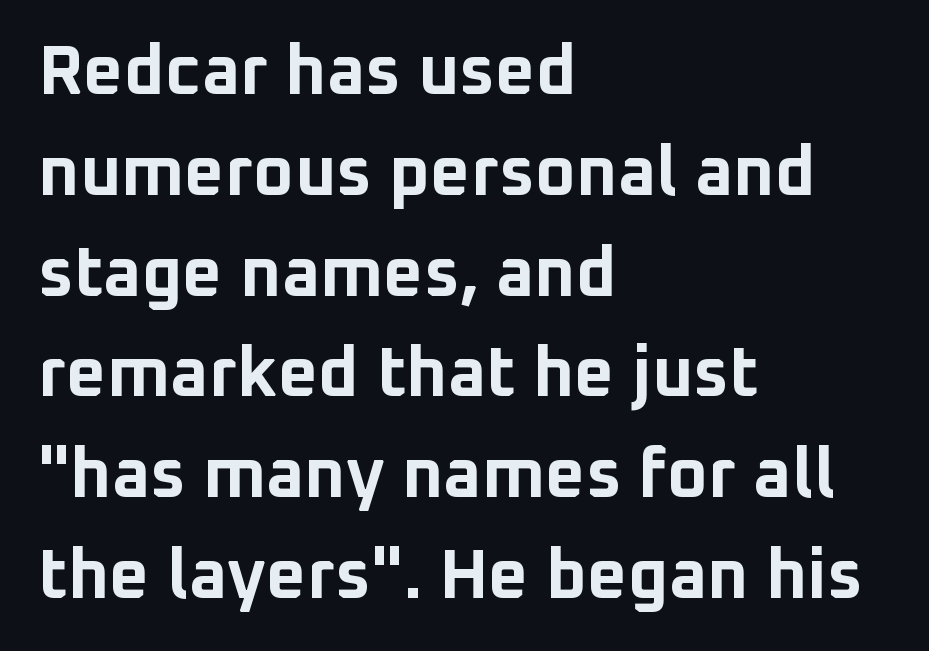
Has an underline been added? It has not. It's the straight-up-and-down kind of type. Thick stems and heavy bowls — unmistakably bold. Looks like regular typesetting: each glyph gets only the width it needs. In terms of letterspacing, this is plain default setting.
